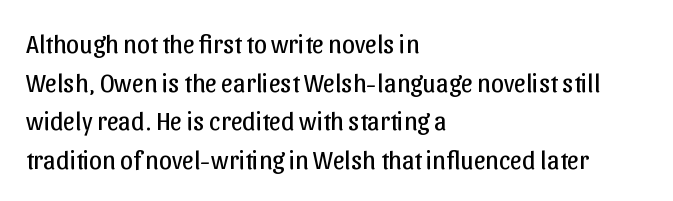
The image shows 26 px text type, upright; set left-aligned, normal line spacing (1.49x), normal letter spacing, not underlined.
